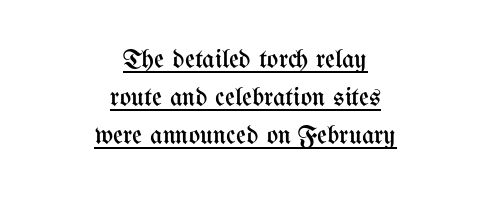
Q: Is the text bold? A: No.
Q: Is the text italic (slanted)? A: No, it is upright.
Q: Is the text underlined? A: Yes.
Q: How is the paragraph aligned? A: Centered.
Q: Is the spacing between letters normal or unusually wide? A: Normal.
Q: Is the spacing between lines tight, normal or loose? A: Normal.
